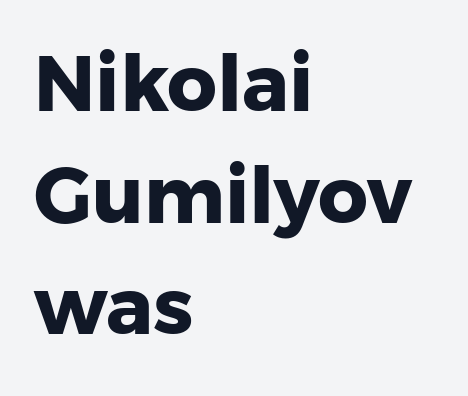
The image shows 78 px heavy sans-serif type, upright; set left-aligned, normal line spacing (1.43x), normal letter spacing, not underlined; low stroke contrast and a medium x-height.
